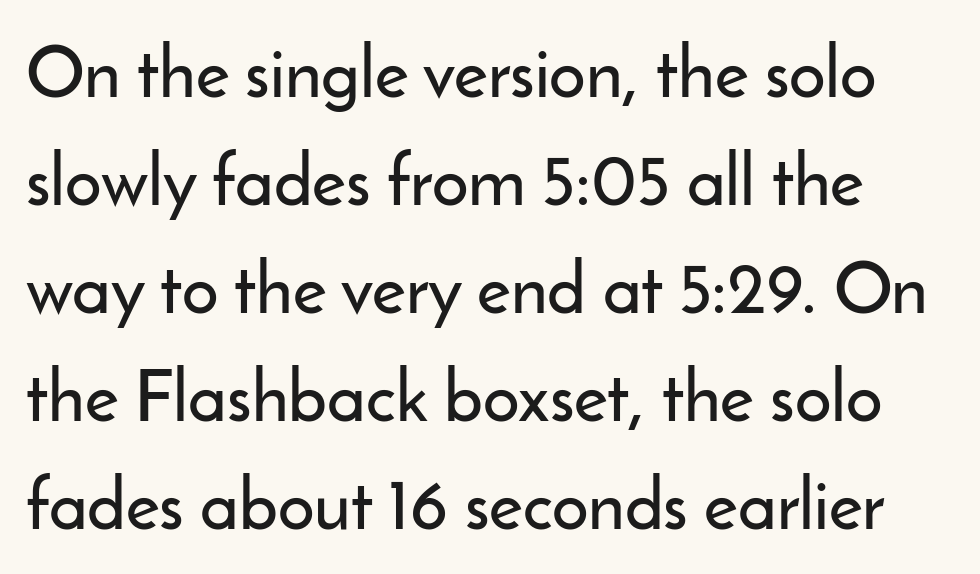
Q: Is the text italic (slanted)? A: No, it is upright.
Q: Is the typeface a serif or a sans-serif typeface? A: Sans-serif.
Q: Is the text underlined? A: No.
Q: Is the spacing between letters normal or unusually wide? A: Normal.
Q: Is the spacing between lines tight, normal or loose? A: Normal.
Q: Width (condensed, normal, or wide)? A: Normal.
Q: Stroke contrast? A: Low.
Q: x-height? A: Small.
Q: Monospaced? A: No.
